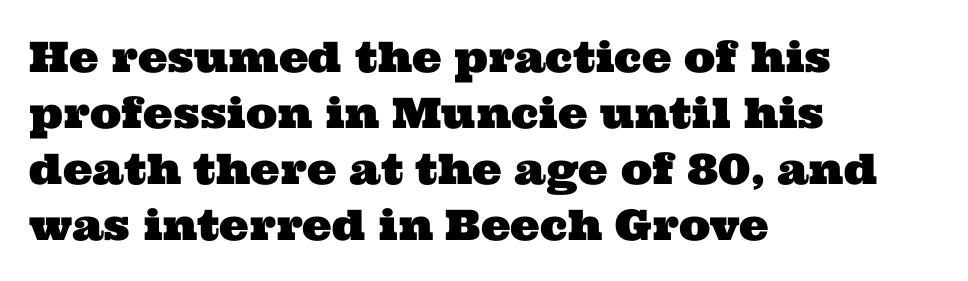
Q: Is the typeface a serif or a sans-serif typeface? A: Serif.
Q: Is the text underlined? A: No.
Q: How is the paragraph aligned? A: Left-aligned.
Q: Is the spacing between letters normal or unusually wide? A: Normal.
Q: Is the spacing between lines tight, normal or loose? A: Normal.
Q: Width (condensed, normal, or wide)? A: Wide.
Q: Stroke contrast? A: Medium.
Q: x-height? A: Medium.
Q: Monospaced? A: No.
